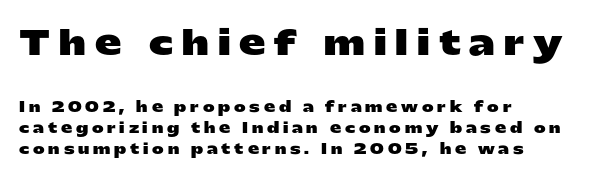
The image shows 33 px heavy, wide sans-serif type, upright; set left-aligned, normal line spacing (1.52x), unusually wide letter spacing (+0.27 em), not underlined; the first (top) block is 2.36x larger; low stroke contrast and a medium x-height.
